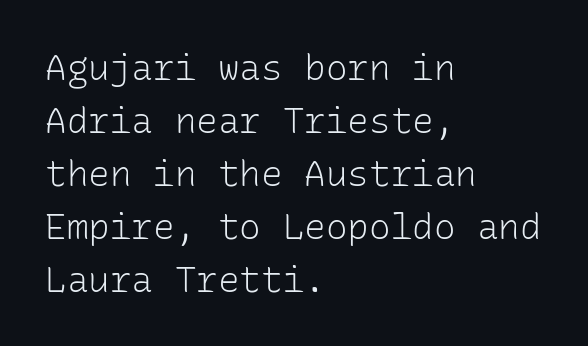
{"serif": "no", "italic": "no", "bold": "no", "weight": "light", "width": "normal", "stroke_contrast": "low", "x_height": "medium", "monospaced": "yes", "underline": "no", "align": "left", "line_spacing": "normal", "line_spacing_ratio": 1.47, "letter_spacing": "normal", "letter_spacing_em": 0.0, "glyph_px": 36}
